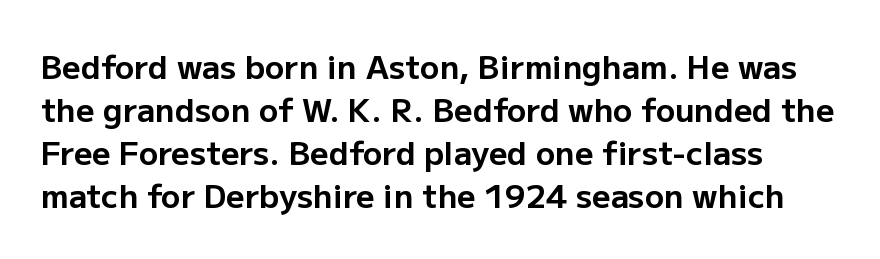
What's the leading like? Ordinary, nothing unusual. Characters follow at the spacing the type designer built in. Typographically, this falls in the sans-serif category. Heavy, bold letterforms. Posture: vertical.
